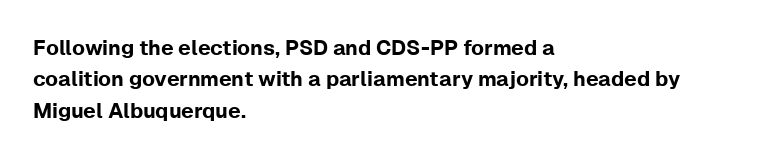
The image shows 21 px text type, upright; set left-aligned, normal line spacing (1.49x), normal letter spacing, not underlined.
